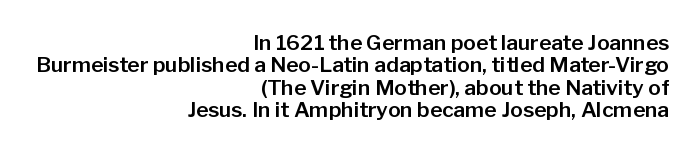
The image shows 21 px text type, upright; set right-aligned, tight line spacing (1.06x), normal letter spacing, not underlined.
